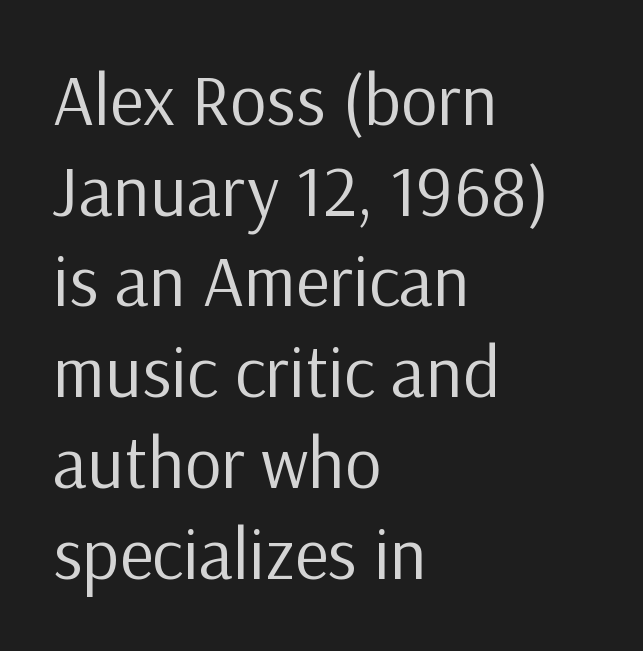
Q: Is the text bold? A: No.
Q: Is the text italic (slanted)? A: No, it is upright.
Q: Is the typeface a serif or a sans-serif typeface? A: Sans-serif.
Q: Is the text underlined? A: No.
Q: How is the paragraph aligned? A: Left-aligned.
Q: Is the spacing between letters normal or unusually wide? A: Normal.
Q: Is the spacing between lines tight, normal or loose? A: Normal.
Q: Width (condensed, normal, or wide)? A: Normal.
Q: Stroke contrast? A: Low.
Q: x-height? A: Medium.
Q: Monospaced? A: No.
